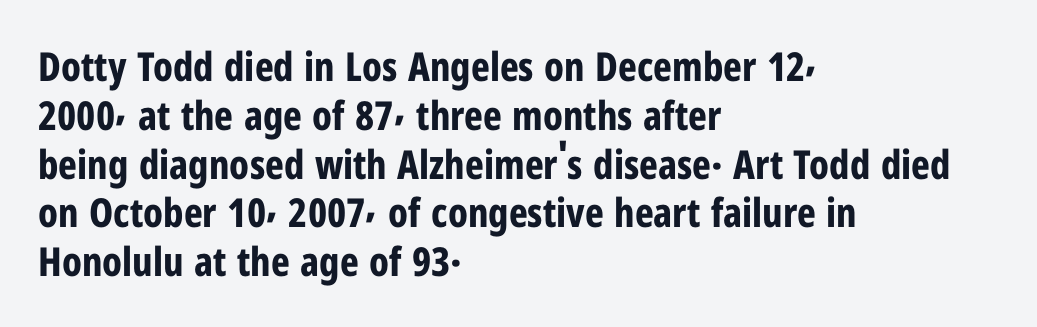
{"serif": "no", "italic": "no", "bold": "yes", "weight": "bold", "width": "condensed", "stroke_contrast": "low", "x_height": "medium", "monospaced": "no", "underline": "no", "align": "left", "line_spacing_ratio": 1.22, "letter_spacing": "normal", "letter_spacing_em": 0.0, "glyph_px": 40}
